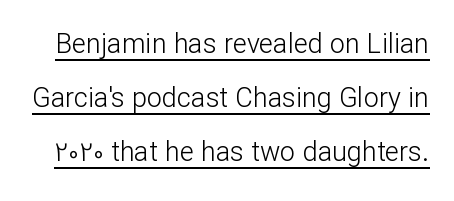
Q: Is the text bold? A: No.
Q: Is the text italic (slanted)? A: No, it is upright.
Q: Is the text underlined? A: Yes.
Q: Is the spacing between letters normal or unusually wide? A: Normal.
Q: Is the spacing between lines tight, normal or loose? A: Loose.
